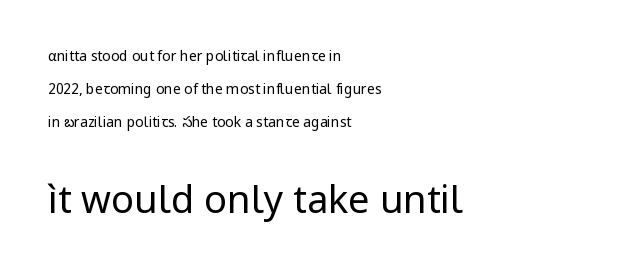
{"serif": "no", "italic": "no", "bold": "no", "weight": "regular", "width": "normal", "stroke_contrast": "low", "x_height": "medium", "monospaced": "no", "underline": "no", "align": "left", "line_spacing": "loose", "line_spacing_ratio": 2.37, "letter_spacing": "normal", "letter_spacing_em": 0.0, "larger_block": "second", "size_ratio": 2.71, "glyph_px": 38}
